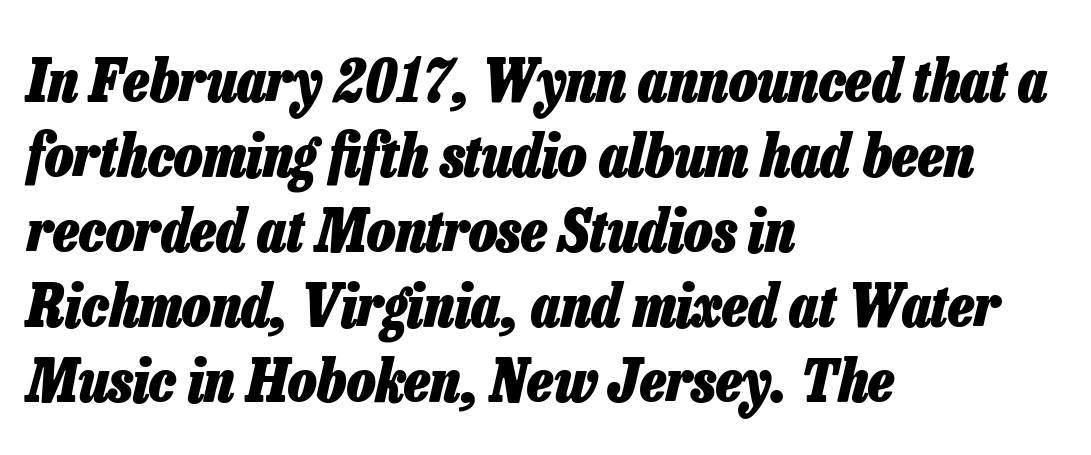
This sample uses plain, unmodified letter spacing. The rows are spaced the way most documents space them. Line beginnings align vertically; line endings do not. Thick stems and heavy bowls — unmistakably bold. Posture: slanted. Lines of text with bare space underneath.
